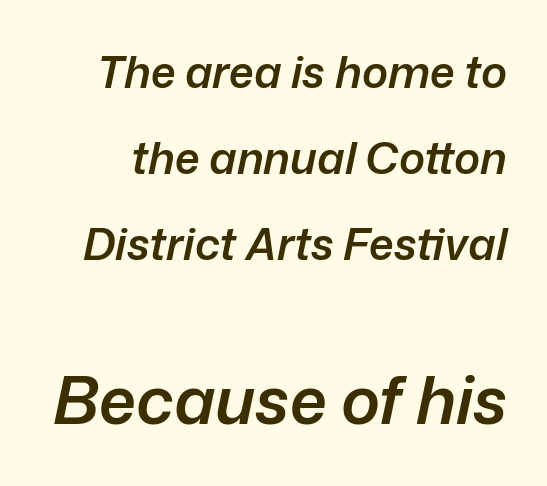
{"italic": "yes", "lean": "right", "slant_degrees": 12, "bold": "semi", "weight": "semibold", "width": "normal", "stroke_contrast": "low", "x_height": "medium", "monospaced": "no", "underline": "no", "line_spacing": "loose", "line_spacing_ratio": 1.96, "letter_spacing": "normal", "letter_spacing_em": 0.0, "larger_block": "second", "size_ratio": 1.5, "glyph_px": 66}
